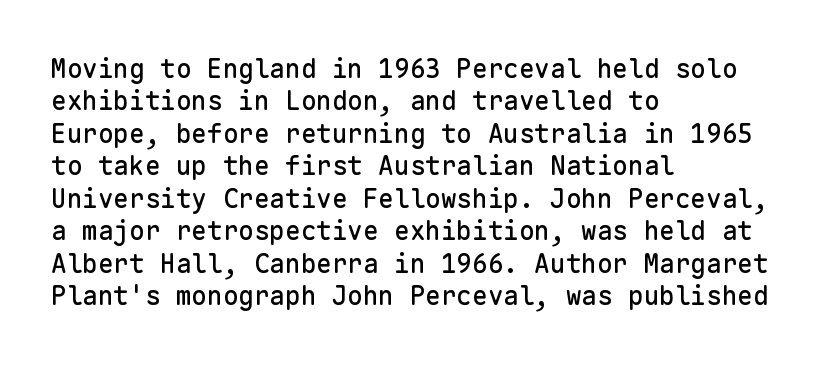
{"italic": "no", "underline": "no", "align": "left", "line_spacing": "normal", "line_spacing_ratio": 1.25, "letter_spacing": "normal", "letter_spacing_em": 0.0, "glyph_px": 26}
